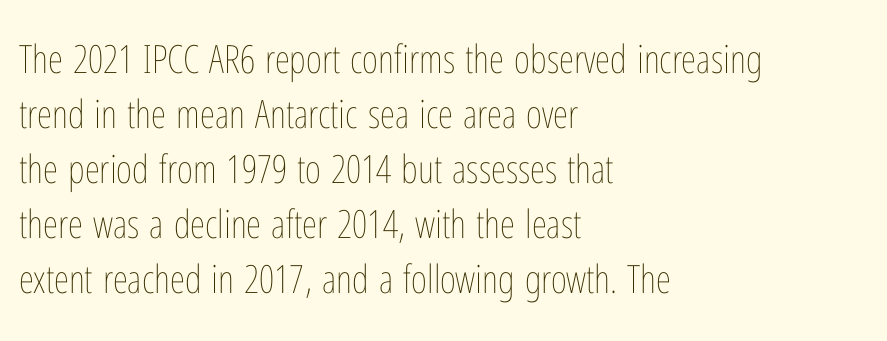
The image shows 39 px thin, condensed type, upright; set left-aligned, normal line spacing (1.41x), normal letter spacing, not underlined; low stroke contrast and a medium x-height.
